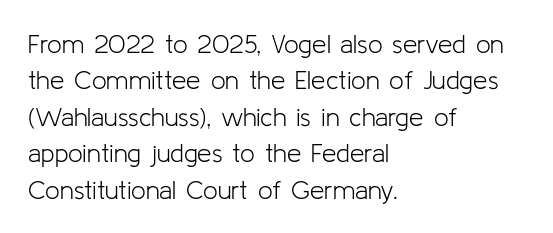
{"italic": "no", "bold": "no", "underline": "no", "align": "left", "line_spacing": "normal", "line_spacing_ratio": 1.4, "letter_spacing": "normal", "letter_spacing_em": 0.0, "glyph_px": 26}
